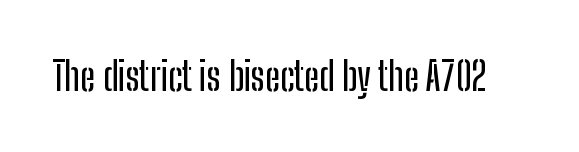
{"serif": "no", "italic": "no", "width": "condensed", "stroke_contrast": "low", "x_height": "medium", "monospaced": "no", "underline": "no", "letter_spacing": "normal", "letter_spacing_em": 0.0, "glyph_px": 39}
